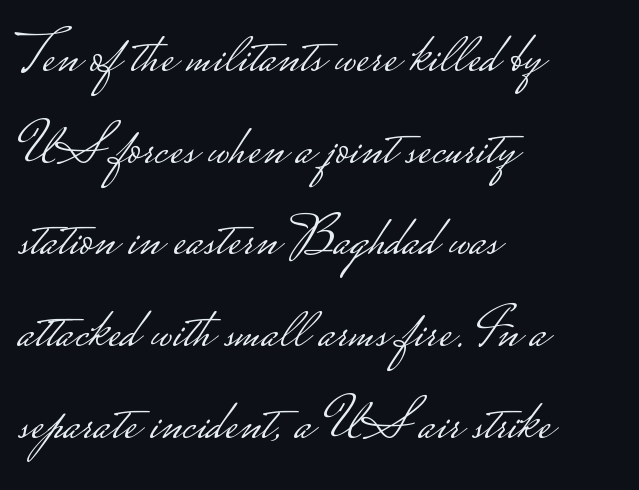
Is this a heavy cut? Hardly; it is regular or lighter. Think of a printed novel: that variable character pitch is what you see here. Check where the strokes stop: nothing finishes them off — pure sans. Characters follow at the spacing the type designer built in. Rule under the text: the space is simply empty.
